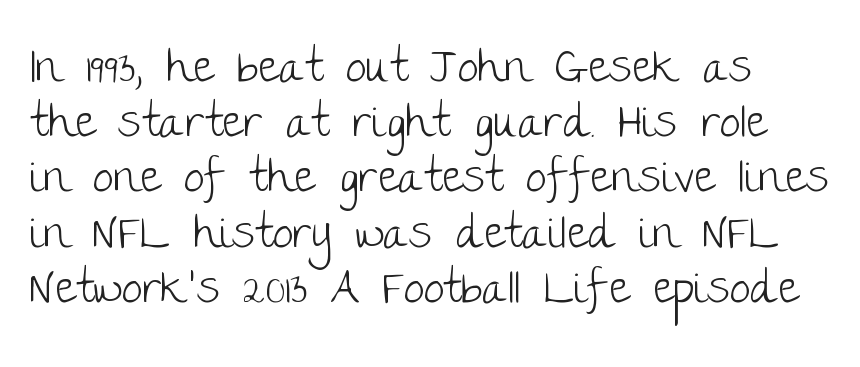
{"serif": "no", "italic": "no", "bold": "no", "weight": "light", "width": "normal", "stroke_contrast": "low", "x_height": "large", "monospaced": "no", "underline": "no", "line_spacing_ratio": 1.2, "letter_spacing": "normal", "letter_spacing_em": 0.0, "glyph_px": 46}
